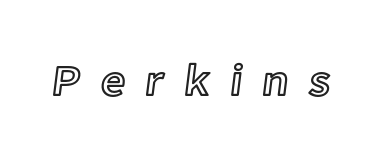
The image shows 44 px text type; set unusually wide letter spacing (+0.44 em), not underlined; a medium x-height.
